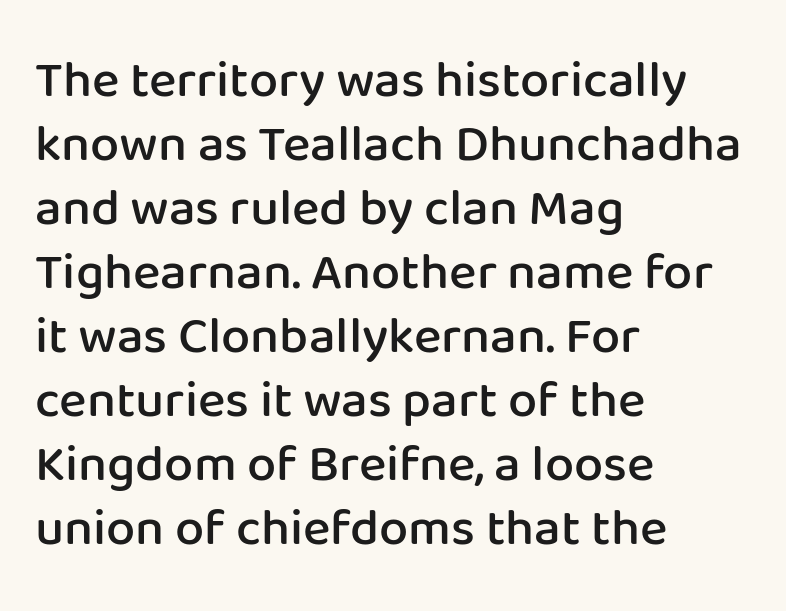
Q: Is the text bold? A: Semi-bold.
Q: Is the text italic (slanted)? A: No, it is upright.
Q: Is the typeface a serif or a sans-serif typeface? A: Sans-serif.
Q: Is the text underlined? A: No.
Q: How is the paragraph aligned? A: Left-aligned.
Q: Is the spacing between letters normal or unusually wide? A: Normal.
Q: Width (condensed, normal, or wide)? A: Normal.
Q: Stroke contrast? A: Low.
Q: x-height? A: Medium.
Q: Monospaced? A: No.
